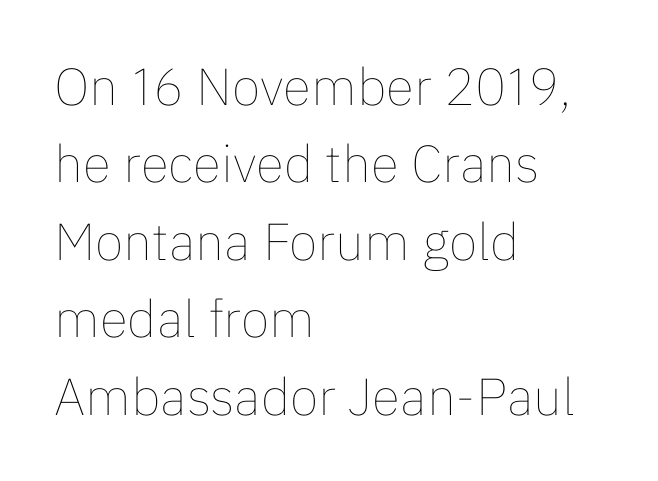
The image shows 52 px thin type, upright; set left-aligned, normal line spacing (1.49x), normal letter spacing, not underlined; low stroke contrast and a medium x-height.
